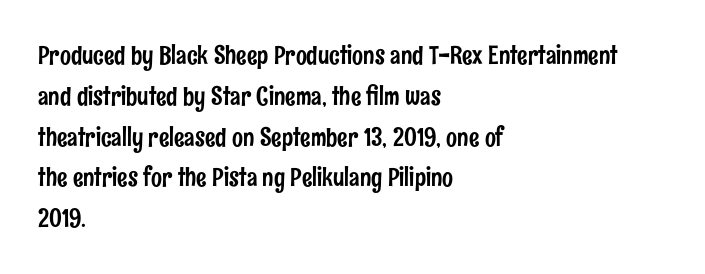
The image shows 26 px text type, upright; set left-aligned, normal line spacing (1.57x), normal letter spacing, not underlined.
